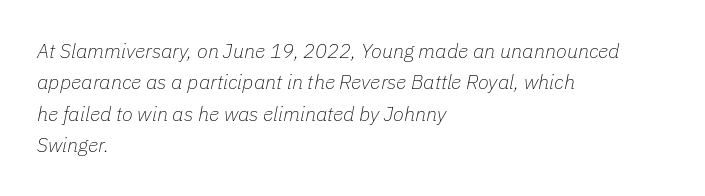
Does the lettering tilt? It does — this is italic. Line starts are locked; line ends wander. The face used here is rendered with its standard letterfit. Words float on clear page, feet unadorned. The passage shown stacks its lines at a standard gap.
